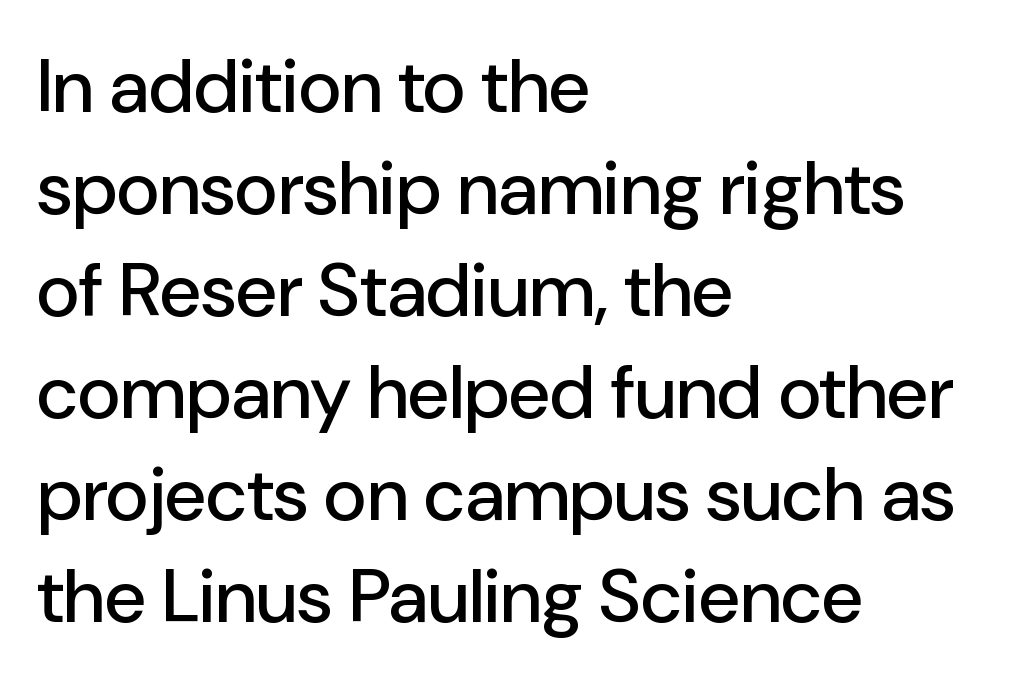
The image shows 75 px sans-serif type, upright; set left-aligned, normal line spacing (1.36x), normal letter spacing, not underlined; low stroke contrast and a medium x-height.
